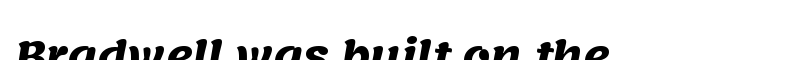
The image shows 40 px heavy sans-serif type; set normal letter spacing, not underlined; medium stroke contrast and a large x-height.
